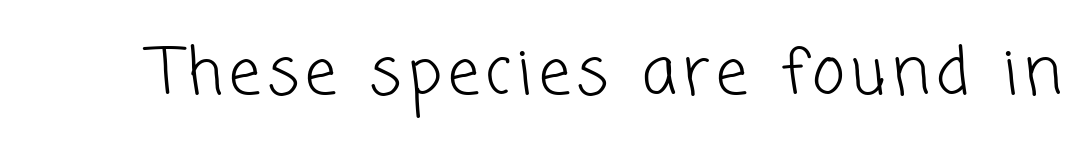
Q: Is the text bold? A: No.
Q: Is the typeface a serif or a sans-serif typeface? A: Sans-serif.
Q: Is the text underlined? A: No.
Q: Width (condensed, normal, or wide)? A: Normal.
Q: Stroke contrast? A: Low.
Q: x-height? A: Medium.
Q: Monospaced? A: No.
